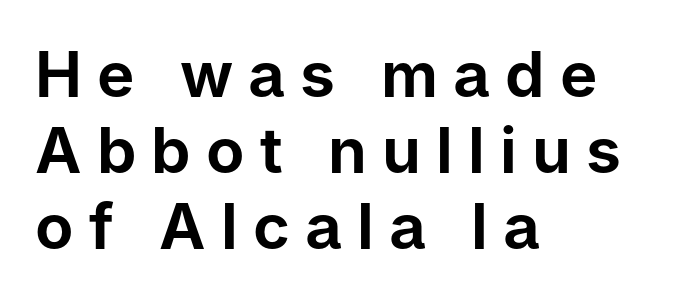
{"serif": "no", "italic": "no", "width": "normal", "stroke_contrast": "low", "x_height": "medium", "monospaced": "no", "underline": "no", "align": "left", "line_spacing_ratio": 1.21, "letter_spacing": "wide", "letter_spacing_em": 0.24, "glyph_px": 63}
